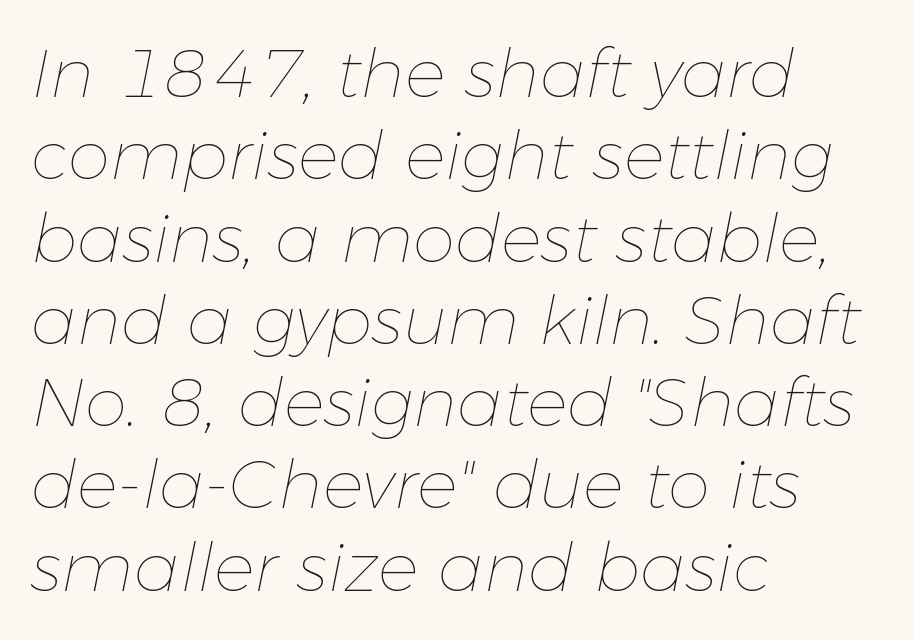
{"italic": "yes", "lean": "right", "slant_degrees": 11, "bold": "no", "weight": "thin", "width": "normal", "stroke_contrast": "low", "x_height": "medium", "monospaced": "no", "underline": "no", "align": "left", "line_spacing_ratio": 1.21, "letter_spacing": "normal", "letter_spacing_em": 0.0, "glyph_px": 68}
